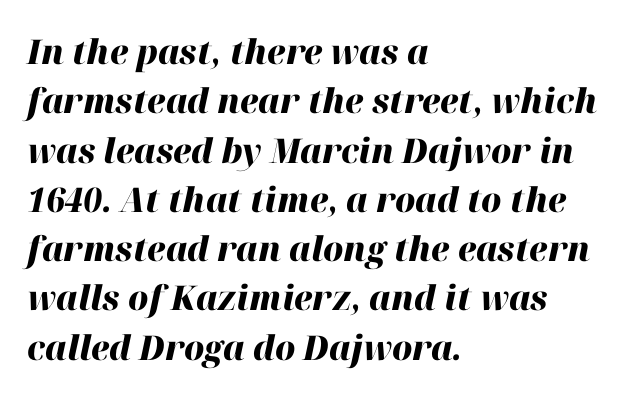
The image shows 34 px heavy type, italic (leaning right); set left-aligned, normal line spacing (1.45x), normal letter spacing, not underlined; high stroke contrast and a medium x-height.
